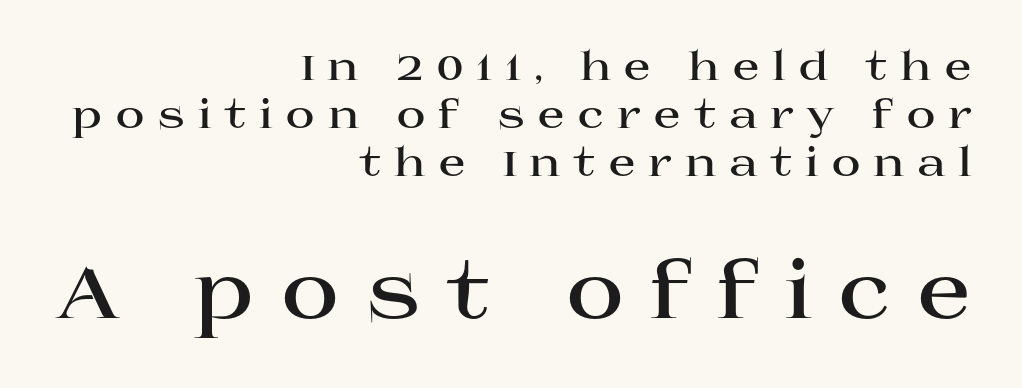
Q: Is the text bold? A: Yes.
Q: Is the text italic (slanted)? A: No, it is upright.
Q: Is the typeface a serif or a sans-serif typeface? A: Serif.
Q: Is the text underlined? A: No.
Q: How is the paragraph aligned? A: Right-aligned.
Q: Is the spacing between letters normal or unusually wide? A: Unusually wide.
Q: Which block of text is set in a larger size, the first (top) or the second (bottom)? A: The second (bottom) one.
Q: Width (condensed, normal, or wide)? A: Wide.
Q: Stroke contrast? A: High.
Q: x-height? A: Large.
Q: Monospaced? A: No.
